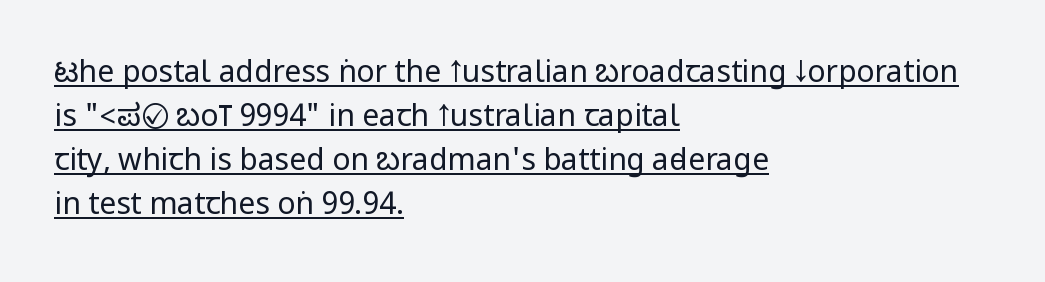
{"serif": "no", "italic": "no", "bold": "no", "weight": "regular", "width": "condensed", "stroke_contrast": "low", "underline": "yes", "align": "left", "line_spacing": "normal", "line_spacing_ratio": 1.47, "letter_spacing": "normal", "letter_spacing_em": 0.0, "glyph_px": 30}
